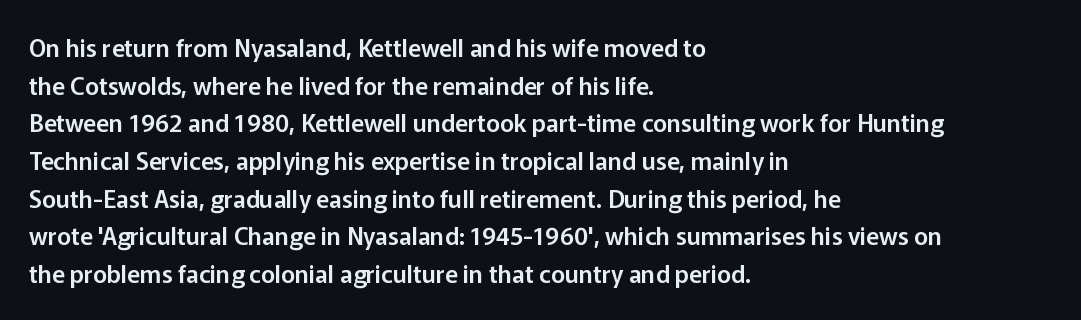
Students, observe: this is what conventionally led text looks like. When letters stand straight like this, we call the style roman or upright. Horizontally, the lines are justified to the leading edge only. The type is set solid horizontally, with unmodified tracking. The baseline area is clear.
